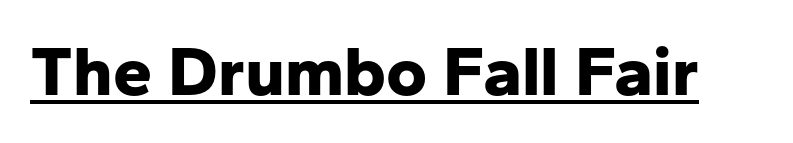
The image shows 70 px bold sans-serif type, upright; set normal letter spacing, underlined; low stroke contrast and a medium x-height.
